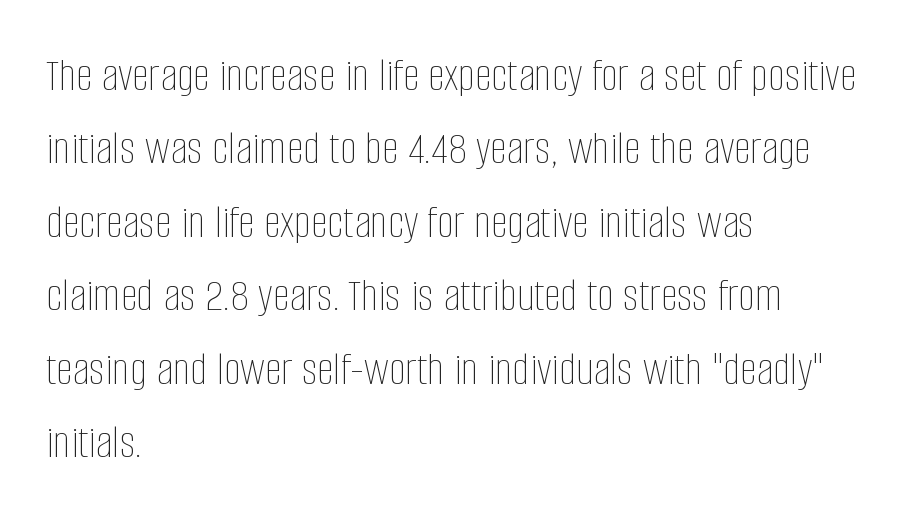
Q: Is the text bold? A: No.
Q: Is the text italic (slanted)? A: No, it is upright.
Q: Is the text underlined? A: No.
Q: How is the paragraph aligned? A: Left-aligned.
Q: Is the spacing between letters normal or unusually wide? A: Normal.
Q: Is the spacing between lines tight, normal or loose? A: Normal.
Q: Width (condensed, normal, or wide)? A: Condensed.
Q: Stroke contrast? A: Low.
Q: x-height? A: Large.
Q: Monospaced? A: No.
